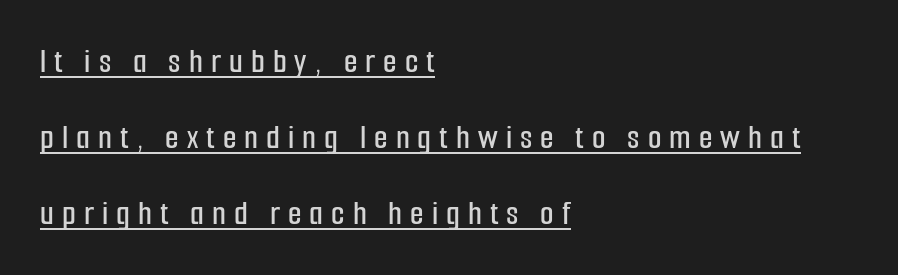
Q: Is the text italic (slanted)? A: No, it is upright.
Q: Is the typeface a serif or a sans-serif typeface? A: Sans-serif.
Q: Is the text underlined? A: Yes.
Q: How is the paragraph aligned? A: Left-aligned.
Q: Is the spacing between letters normal or unusually wide? A: Unusually wide.
Q: Is the spacing between lines tight, normal or loose? A: Loose.
Q: Width (condensed, normal, or wide)? A: Condensed.
Q: Stroke contrast? A: Low.
Q: x-height? A: Medium.
Q: Monospaced? A: No.
